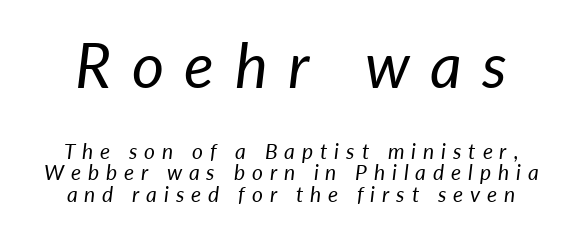
The image shows 62 px regular-weight type, italic (leaning right); set centered, tight line spacing (1.01x), unusually wide letter spacing (+0.33 em), not underlined; the first (top) block is 2.95x larger; low stroke contrast and a medium x-height.
